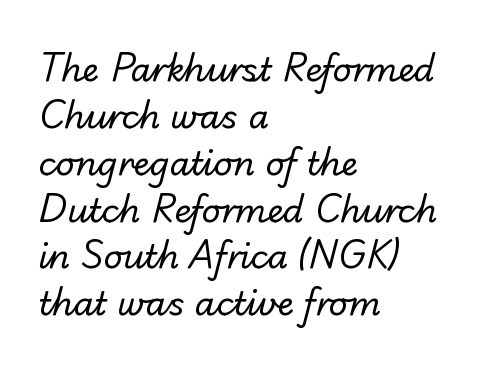
{"serif": "no", "bold": "no", "weight": "regular", "width": "normal", "stroke_contrast": "low", "x_height": "small", "monospaced": "no", "underline": "no", "align": "left", "line_spacing": "normal", "line_spacing_ratio": 1.42, "letter_spacing": "normal", "letter_spacing_em": 0.0, "glyph_px": 33}
